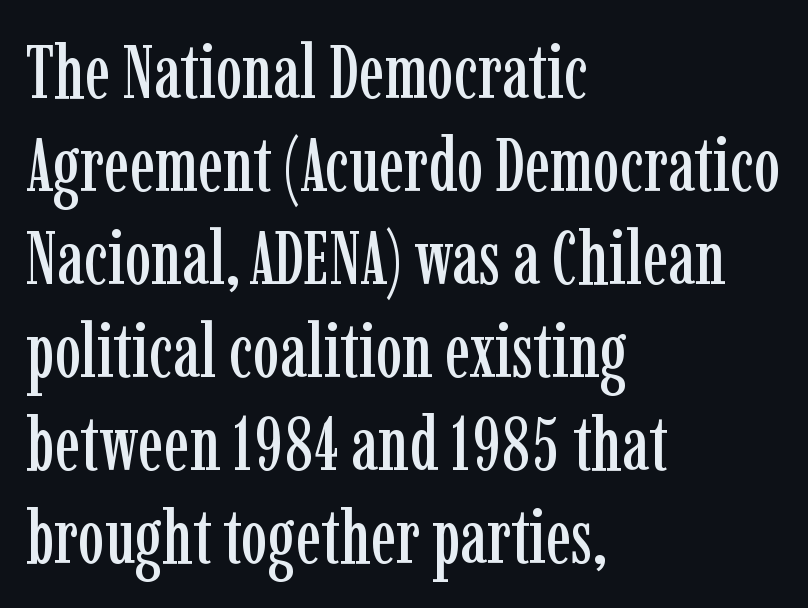
The image shows 75 px condensed serif type, upright; set left-aligned, line spacing 1.24x, normal letter spacing, not underlined; low stroke contrast and a medium x-height.
